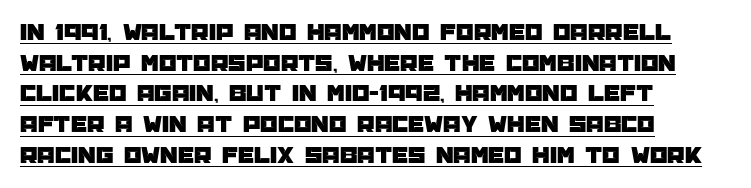
Q: Is the text italic (slanted)? A: No, it is upright.
Q: Is the text underlined? A: Yes.
Q: How is the paragraph aligned? A: Left-aligned.
Q: Is the spacing between letters normal or unusually wide? A: Normal.
